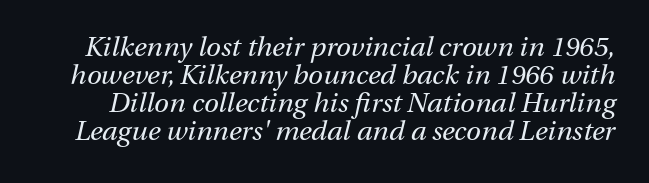
The image shows 27 px text type, italic (leaning right); set tight line spacing (1.04x), normal letter spacing, not underlined.
